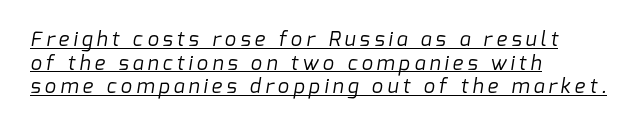
Q: Is the text bold? A: No.
Q: Is the text underlined? A: Yes.
Q: How is the paragraph aligned? A: Left-aligned.
Q: Is the spacing between letters normal or unusually wide? A: Unusually wide.
